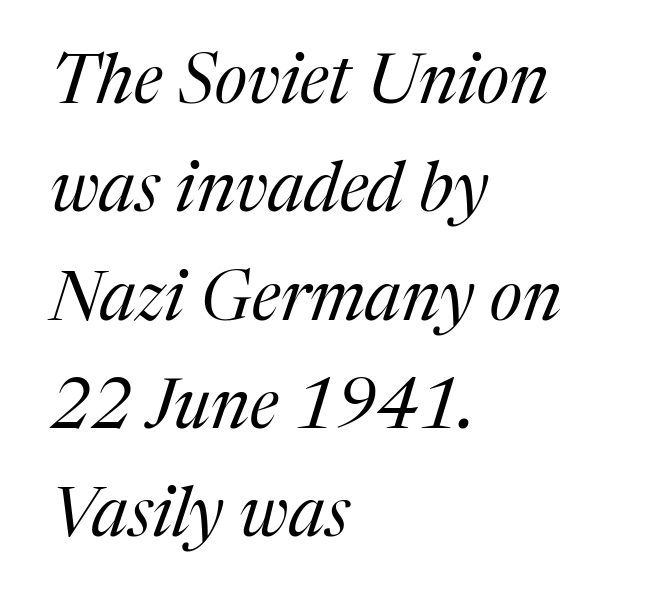
The compositor pushed each line to the left boundary. The glyphs in this specimen are seriffed. Is this a fixed-width face? No — the glyphs have proportional, varying widths. Does extra space separate the letters? No, they use regular spacing. Descenders hang freely into open space. Slant detected: the letters are inclined.
